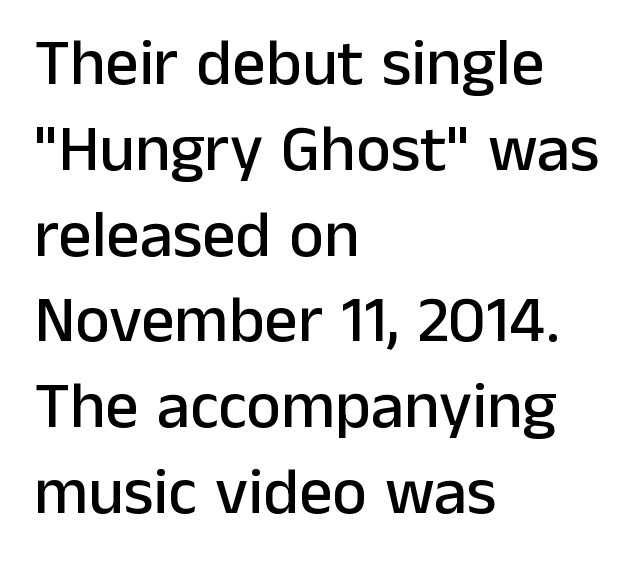
Q: Is the text italic (slanted)? A: No, it is upright.
Q: Is the typeface a serif or a sans-serif typeface? A: Sans-serif.
Q: Is the text underlined? A: No.
Q: How is the paragraph aligned? A: Left-aligned.
Q: Is the spacing between letters normal or unusually wide? A: Normal.
Q: Is the spacing between lines tight, normal or loose? A: Normal.
Q: Width (condensed, normal, or wide)? A: Normal.
Q: Stroke contrast? A: Low.
Q: x-height? A: Medium.
Q: Monospaced? A: No.
